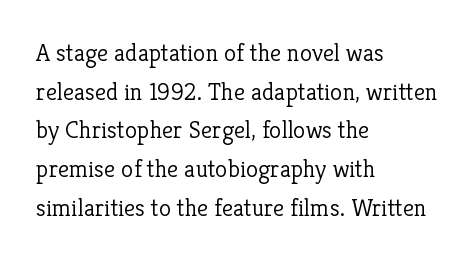
The image shows 25 px text type, upright; set left-aligned, normal line spacing (1.55x), normal letter spacing, not underlined.
